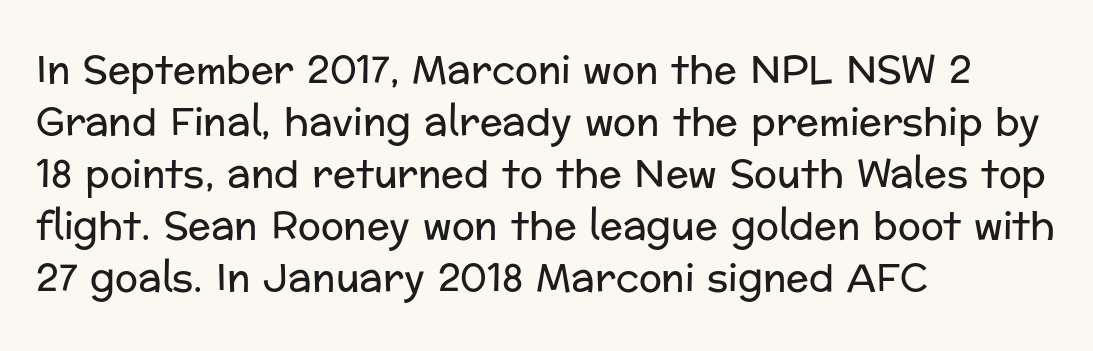
Q: Is the text bold? A: No.
Q: Is the text italic (slanted)? A: No, it is upright.
Q: Is the typeface a serif or a sans-serif typeface? A: Sans-serif.
Q: Is the text underlined? A: No.
Q: How is the paragraph aligned? A: Left-aligned.
Q: Is the spacing between letters normal or unusually wide? A: Normal.
Q: Is the spacing between lines tight, normal or loose? A: Normal.
Q: Width (condensed, normal, or wide)? A: Normal.
Q: Stroke contrast? A: Low.
Q: x-height? A: Medium.
Q: Monospaced? A: No.
